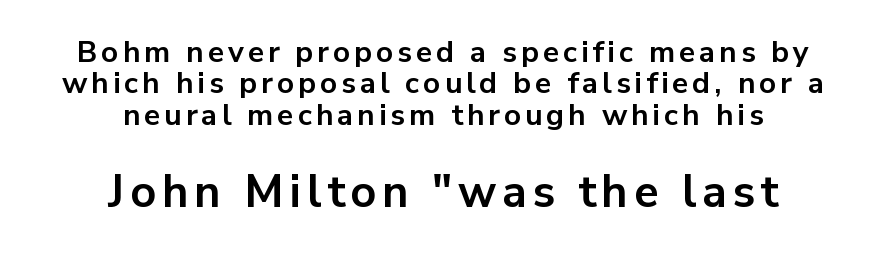
The image shows 45 px bold sans-serif type, upright; set centered, tight line spacing (1.05x), not underlined; the second (bottom) block is 1.5x larger; low stroke contrast and a medium x-height.
